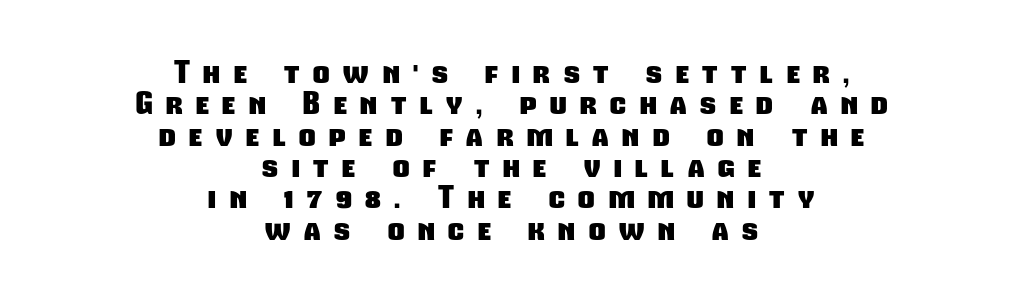
As a designer I'd log this as weight 700, bold. Note: no serifs on the glyphs. These lines huddle together more closely than default settings would place them. The type is letterspaced generously, with wide tracking.
